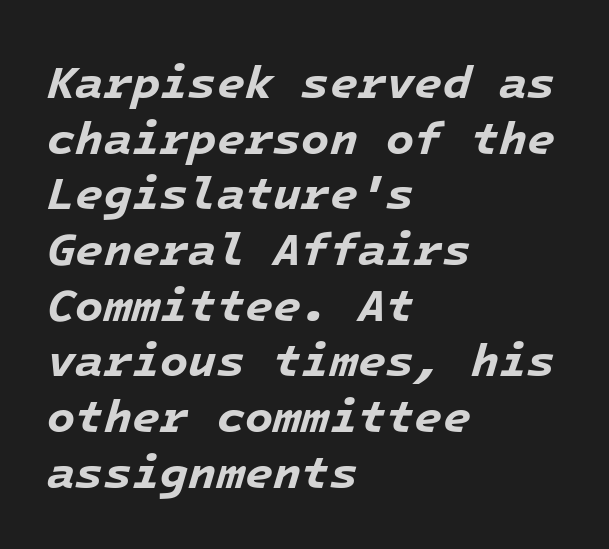
Compared with an ordinary text face, these strokes are far heavier — a full bold. Honestly, there is no underline to notice here at all. Monospaced: the letters line up in strict vertical columns. Characters are canted at an angle relative to the baseline's perpendicular.
